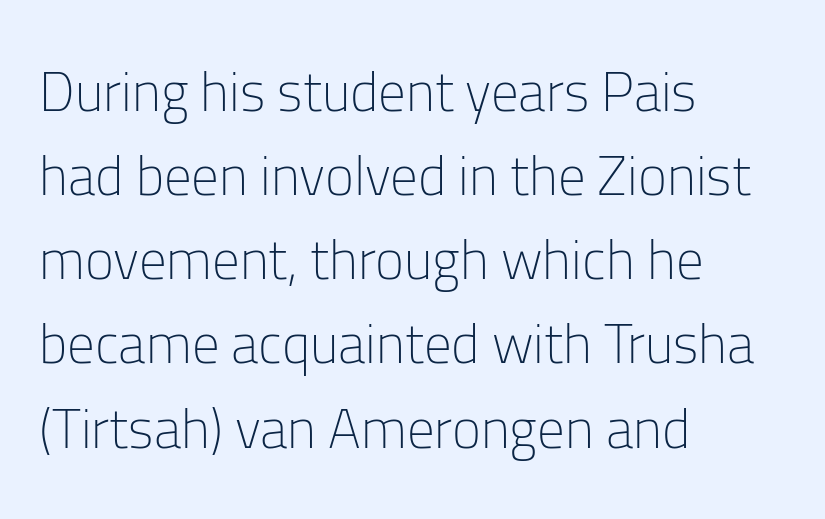
{"serif": "no", "italic": "no", "bold": "no", "weight": "light", "width": "normal", "stroke_contrast": "low", "x_height": "medium", "monospaced": "no", "underline": "no", "align": "left", "line_spacing": "normal", "line_spacing_ratio": 1.53, "letter_spacing": "normal", "letter_spacing_em": 0.0, "glyph_px": 55}
